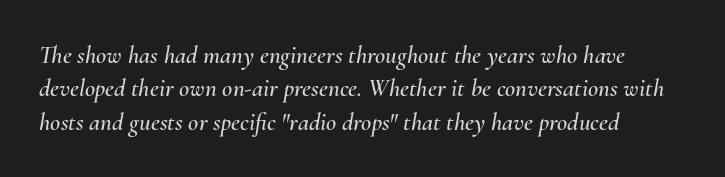
The image shows 25 px text type, italic (leaning right); set left-aligned, normal line spacing (1.34x), normal letter spacing, not underlined.
